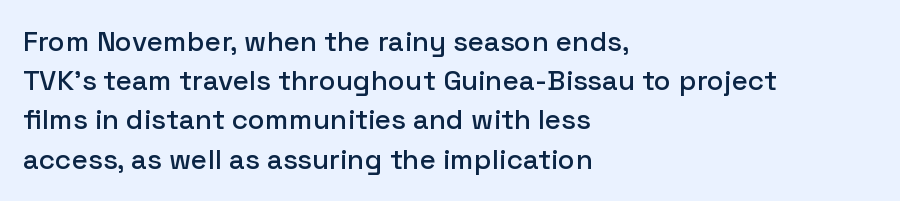
{"serif": "no", "italic": "no", "width": "normal", "stroke_contrast": "low", "x_height": "medium", "monospaced": "no", "underline": "no", "align": "left", "line_spacing": "normal", "line_spacing_ratio": 1.4, "letter_spacing": "normal", "letter_spacing_em": 0.0, "glyph_px": 28}
